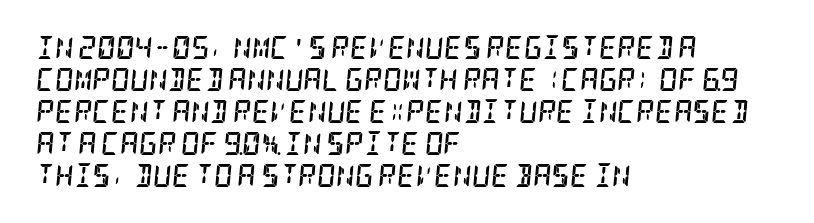
The image shows 23 px bold type, italic (leaning right); set left-aligned, normal line spacing (1.39x), normal letter spacing, not underlined.
